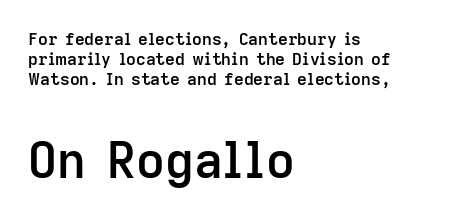
The image shows 50 px semibold sans-serif type, upright; set left-aligned, line spacing 1.19x, normal letter spacing, not underlined; the second (bottom) block is 2.94x larger; low stroke contrast and a medium x-height.
